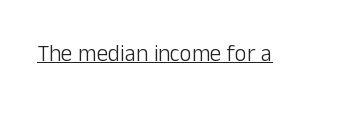
Q: Is the text bold? A: No.
Q: Is the text italic (slanted)? A: No, it is upright.
Q: Is the text underlined? A: Yes.
Q: Is the spacing between letters normal or unusually wide? A: Normal.
